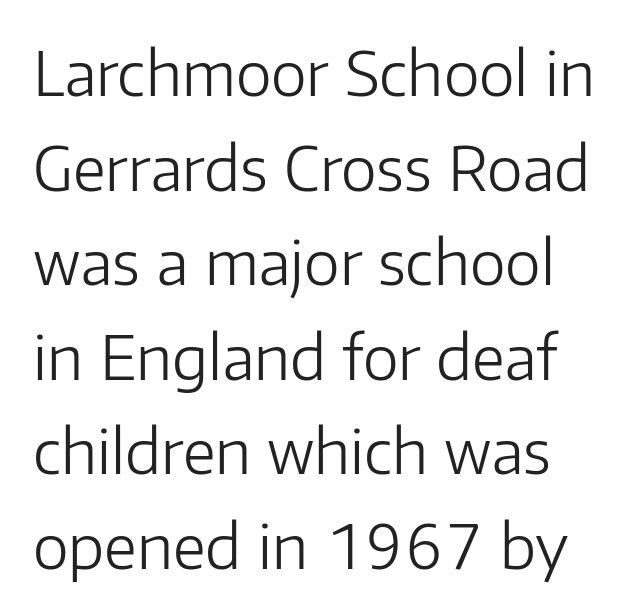
{"serif": "no", "italic": "no", "bold": "no", "weight": "light", "width": "normal", "stroke_contrast": "low", "x_height": "medium", "monospaced": "no", "underline": "no", "align": "left", "line_spacing": "normal", "line_spacing_ratio": 1.55, "letter_spacing": "normal", "letter_spacing_em": 0.0, "glyph_px": 61}
